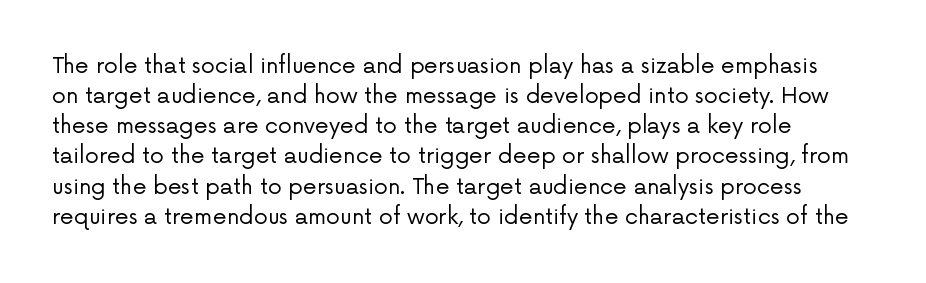
{"italic": "no", "bold": "no", "underline": "no", "line_spacing": "normal", "line_spacing_ratio": 1.37, "letter_spacing": "normal", "letter_spacing_em": 0.0, "glyph_px": 22}
